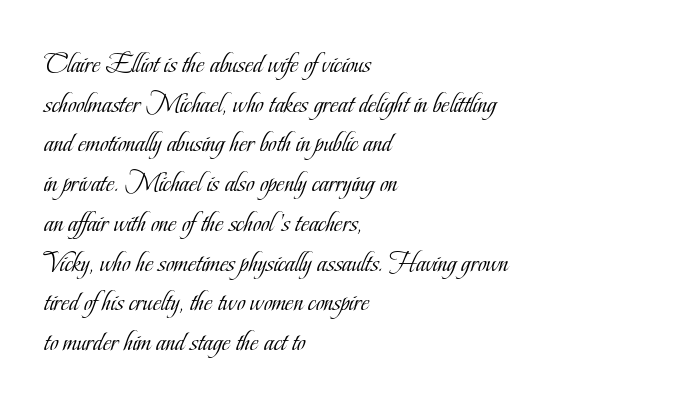
The image shows 29 px light, condensed serif type; set left-aligned, normal line spacing (1.37x), normal letter spacing, not underlined; low stroke contrast and a small x-height.
